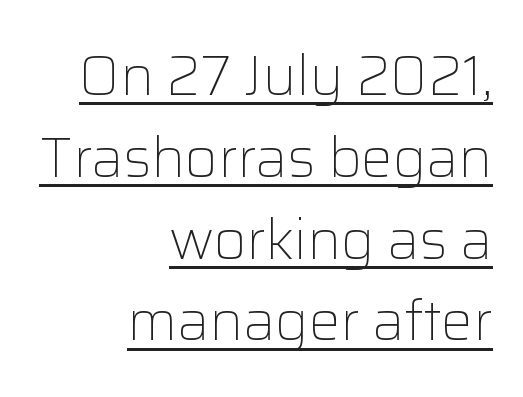
Proportional: the letters do not fall into vertical columns. Is there an underline? Yes — a line sits under the letters. Vertical strokes here are truly vertical. Honestly, the letter spacing is just normal — you wouldn't notice it. The vertical gap from one line to the next is medium. The weight would be labelled regular, book, light, or lighter still.
